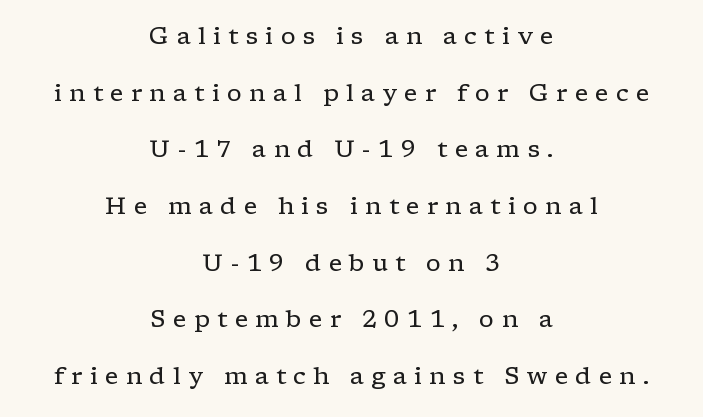
{"italic": "no", "bold": "no", "underline": "no", "align": "center", "line_spacing": "loose", "line_spacing_ratio": 2.36, "letter_spacing": "wide", "letter_spacing_em": 0.3, "glyph_px": 24}
